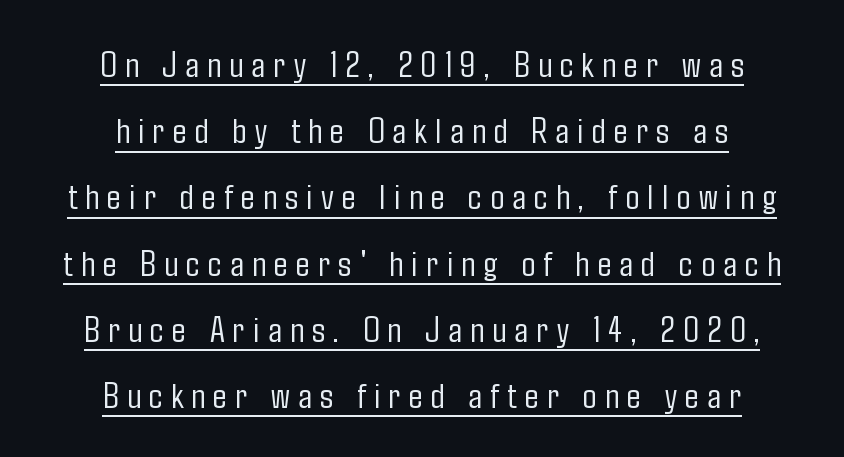
The typesetter has applied underlining to the passage shown. Teacher's note: observe the equal gaps on both sides — that is centered alignment. Upright lettering throughout. Glyph-to-glyph distance is far greater than everyday printed text. The font family rendered here belongs to the sans-serif group. Stroke mass is kept to a normal reading level or below.
